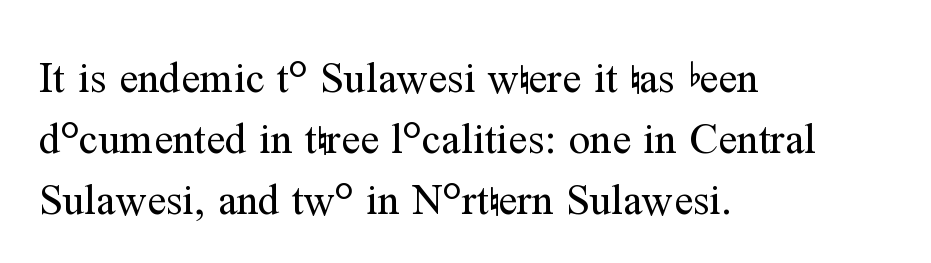
{"serif": "yes", "italic": "no", "bold": "no", "weight": "regular", "width": "normal", "stroke_contrast": "medium", "x_height": "medium", "monospaced": "no", "underline": "no", "align": "left", "line_spacing": "normal", "line_spacing_ratio": 1.42, "letter_spacing": "normal", "letter_spacing_em": 0.0, "glyph_px": 43}
